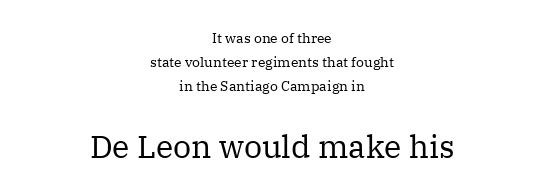
Q: Is the text bold? A: No.
Q: Is the text italic (slanted)? A: No, it is upright.
Q: Is the typeface a serif or a sans-serif typeface? A: Serif.
Q: Is the text underlined? A: No.
Q: How is the paragraph aligned? A: Centered.
Q: Is the spacing between letters normal or unusually wide? A: Normal.
Q: Is the spacing between lines tight, normal or loose? A: Normal.
Q: Which block of text is set in a larger size, the first (top) or the second (bottom)? A: The second (bottom) one.
Q: Width (condensed, normal, or wide)? A: Normal.
Q: Stroke contrast? A: Medium.
Q: x-height? A: Medium.
Q: Monospaced? A: No.
